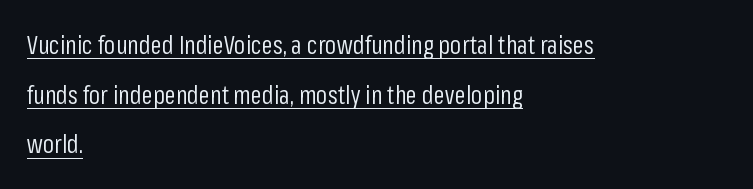
The image shows 25 px text type, upright; set left-aligned, loose line spacing (1.99x), normal letter spacing, underlined.
